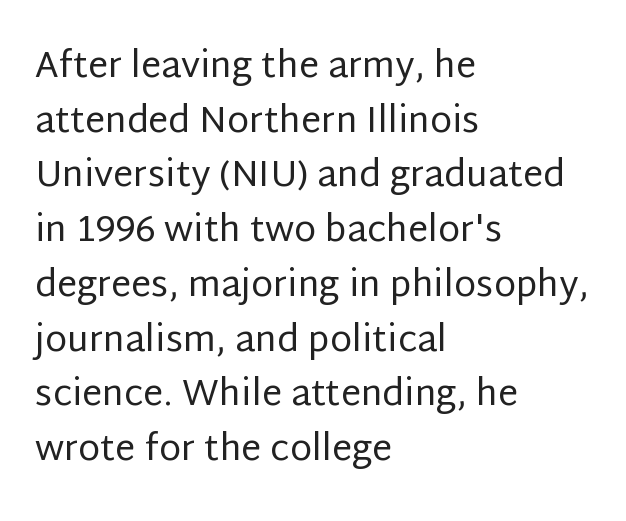
{"serif": "no", "italic": "no", "bold": "no", "weight": "regular", "width": "normal", "stroke_contrast": "low", "x_height": "large", "monospaced": "no", "underline": "no", "align": "left", "line_spacing": "normal", "line_spacing_ratio": 1.52, "letter_spacing": "normal", "letter_spacing_em": 0.0, "glyph_px": 36}
